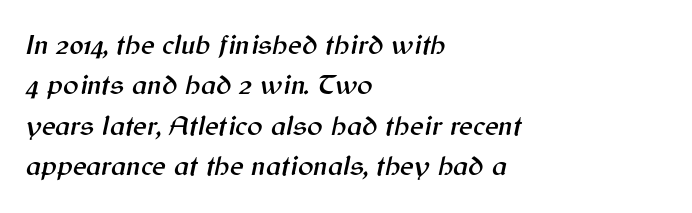
Q: Is the text italic (slanted)? A: Yes, it leans right by about 12 degrees.
Q: Is the text underlined? A: No.
Q: How is the paragraph aligned? A: Left-aligned.
Q: Is the spacing between letters normal or unusually wide? A: Normal.
Q: Is the spacing between lines tight, normal or loose? A: Normal.
Q: Width (condensed, normal, or wide)? A: Normal.
Q: Stroke contrast? A: Medium.
Q: x-height? A: Medium.
Q: Monospaced? A: No.
